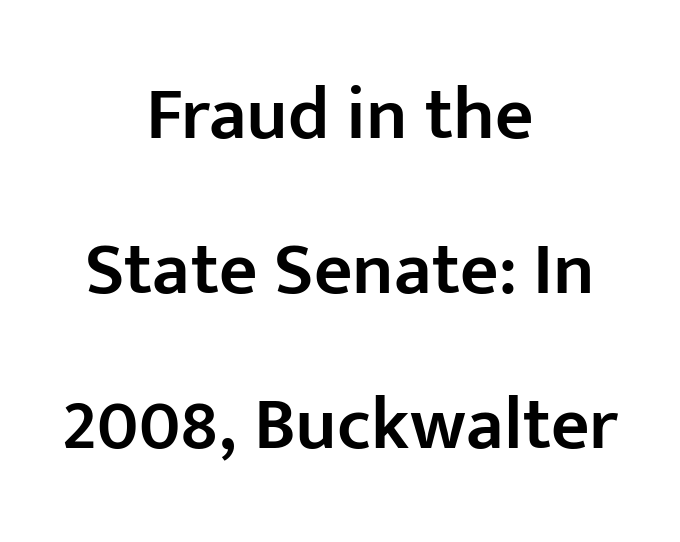
The type sits square on the baseline with zero lean. Notice how the passage keeps no hard edge, just a central spine. A fair bit of extra ink — the face is semibold, not bold. Caption: standard tracking, unaltered.
